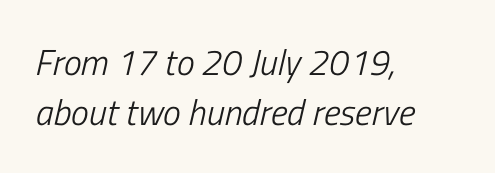
On a weight scale, this lands at 450 or below. A typesetter would call this proportional, since set widths differ per character. Vertical spacing — default. Yep, that's italic — everything's leaning. Nobody touched the tracking dial on this one. Decoration check: the copy has no underline.
